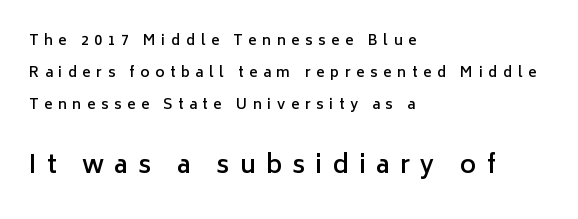
The image shows 25 px text type, upright; set left-aligned, loose line spacing (2.28x), unusually wide letter spacing (+0.4 em), not underlined; the second (bottom) block is 1.79x larger.
